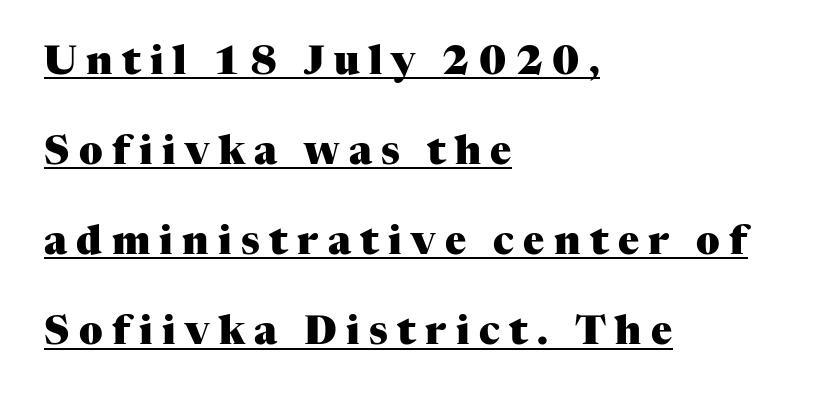
The face used here is proportionally spaced, like ordinary book or web type. When letters stand straight like this, we call the style roman or upright. Someone cranked the tracking dial way up on this one. What's the leading like? Stretched, with rows far apart.
